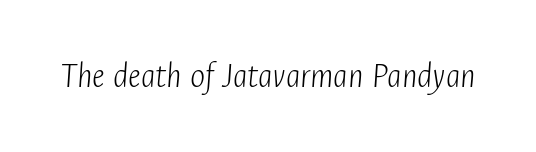
The image shows 36 px light, condensed type, italic (leaning right); set normal letter spacing, not underlined; low stroke contrast and a medium x-height.
